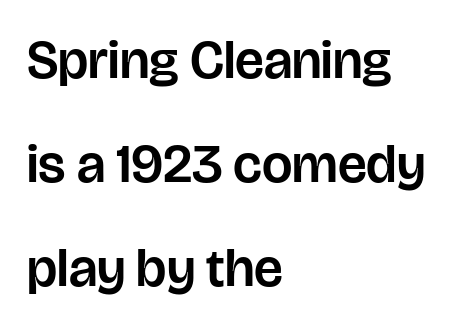
The strip under each line holds only bare page. No extra tracking has been applied to these lines. Each letter keeps its own natural width here, so spacing adapts to shape. Students, observe: this is what heavily led, spacious text looks like. Posture: vertical.
